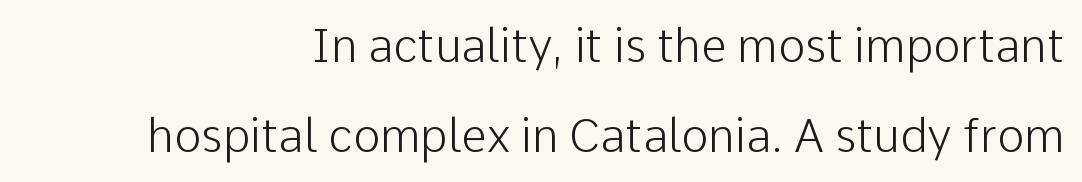
Q: Is the text bold? A: No.
Q: Is the text italic (slanted)? A: No, it is upright.
Q: Is the typeface a serif or a sans-serif typeface? A: Sans-serif.
Q: Is the text underlined? A: No.
Q: Is the spacing between letters normal or unusually wide? A: Normal.
Q: Is the spacing between lines tight, normal or loose? A: Loose.
Q: Width (condensed, normal, or wide)? A: Normal.
Q: Stroke contrast? A: Low.
Q: x-height? A: Medium.
Q: Monospaced? A: No.
